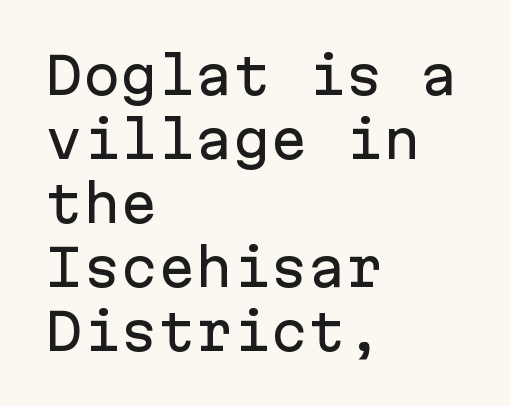
Ordinary non-slanted type is in use. The letters march in equal steps, a hallmark of fixed-pitch type. Each new line begins a customary step beneath the previous one. This is sans-serif lettering, the kind often seen on screens and signage.
